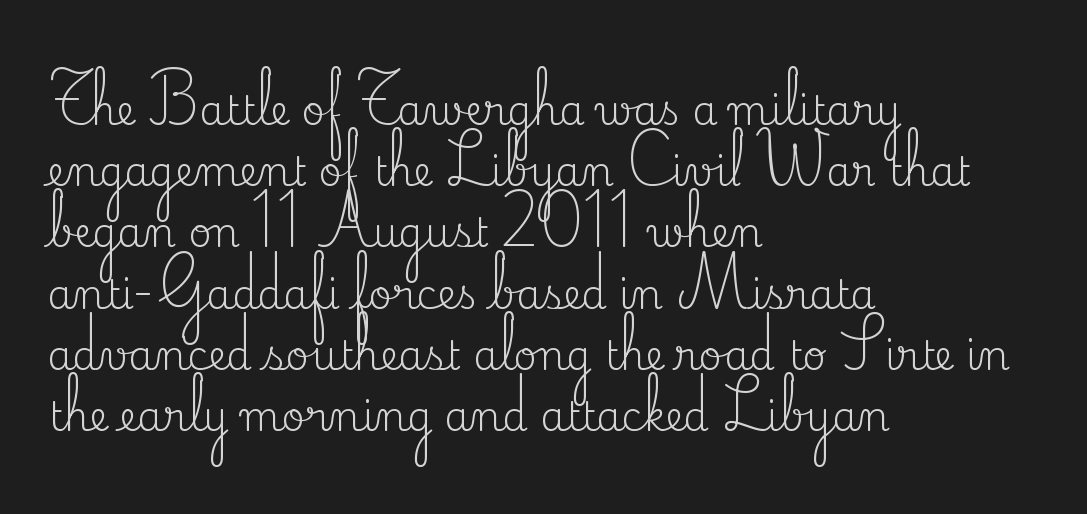
{"serif": "yes", "italic": "no", "bold": "no", "weight": "regular", "width": "normal", "stroke_contrast": "medium", "x_height": "small", "monospaced": "no", "underline": "no", "align": "left", "line_spacing": "normal", "line_spacing_ratio": 1.53, "letter_spacing": "normal", "letter_spacing_em": 0.0, "glyph_px": 40}
